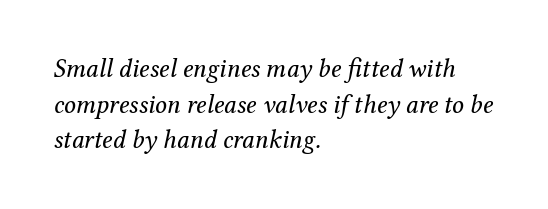
Q: Is the text bold? A: No.
Q: Is the text italic (slanted)? A: Yes, it leans right by about 12 degrees.
Q: Is the text underlined? A: No.
Q: How is the paragraph aligned? A: Left-aligned.
Q: Is the spacing between letters normal or unusually wide? A: Normal.
Q: Is the spacing between lines tight, normal or loose? A: Normal.
